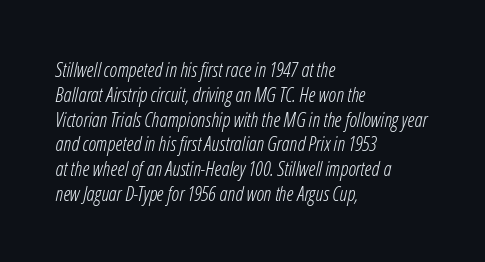
{"italic": "yes", "lean": "right", "slant_degrees": 12, "bold": "no", "underline": "no", "align": "left", "line_spacing_ratio": 1.24, "letter_spacing": "normal", "letter_spacing_em": 0.0, "glyph_px": 20}
